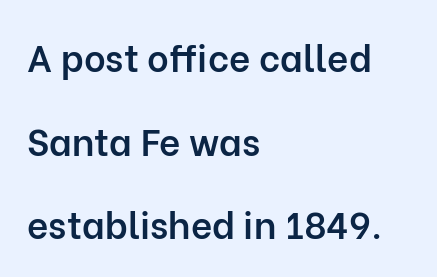
Q: Is the text bold? A: Semi-bold.
Q: Is the text italic (slanted)? A: No, it is upright.
Q: Is the typeface a serif or a sans-serif typeface? A: Sans-serif.
Q: Is the text underlined? A: No.
Q: How is the paragraph aligned? A: Left-aligned.
Q: Is the spacing between letters normal or unusually wide? A: Normal.
Q: Is the spacing between lines tight, normal or loose? A: Loose.
Q: Width (condensed, normal, or wide)? A: Normal.
Q: Stroke contrast? A: Low.
Q: x-height? A: Medium.
Q: Monospaced? A: No.
